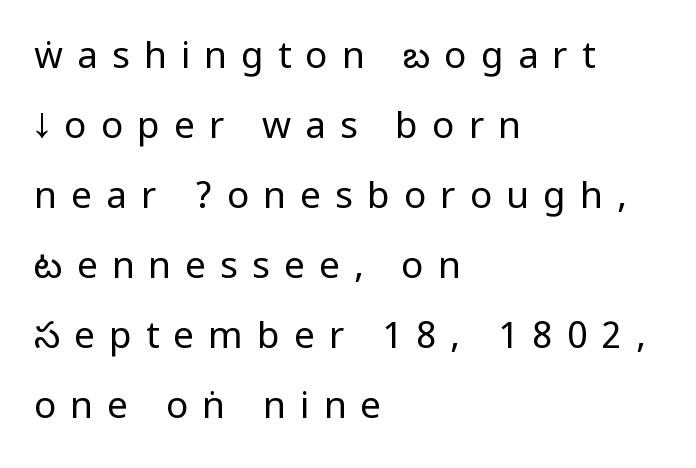
Q: Is the text bold? A: No.
Q: Is the text italic (slanted)? A: No, it is upright.
Q: Is the typeface a serif or a sans-serif typeface? A: Sans-serif.
Q: Is the text underlined? A: No.
Q: How is the paragraph aligned? A: Left-aligned.
Q: Is the spacing between letters normal or unusually wide? A: Unusually wide.
Q: Width (condensed, normal, or wide)? A: Condensed.
Q: Stroke contrast? A: Low.
